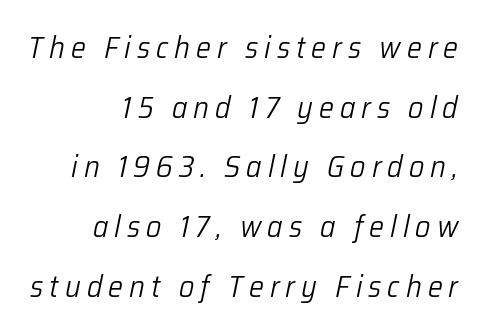
{"italic": "yes", "lean": "right", "slant_degrees": 12, "bold": "no", "weight": "light", "width": "normal", "stroke_contrast": "low", "x_height": "medium", "monospaced": "no", "underline": "no", "align": "right", "line_spacing": "loose", "line_spacing_ratio": 1.99, "letter_spacing": "wide", "letter_spacing_em": 0.2, "glyph_px": 30}
